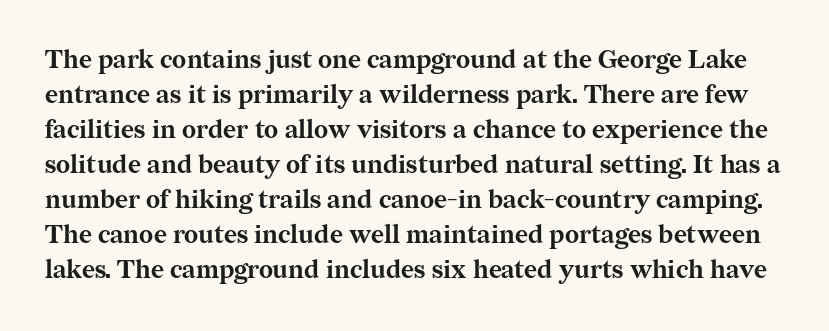
Each glyph is drawn with heavy, bold strokes. A typesetter would mark this as roman, not italic. The zone under the glyphs is completely vacant. This block has exactly the height ordinary leading produces. Words appear dense and cohesive because spacing is normal.
